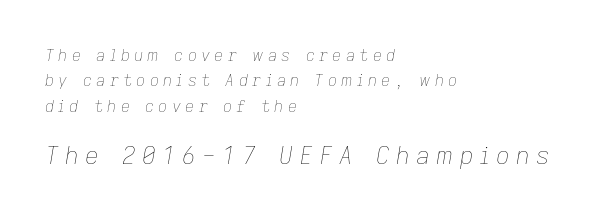
{"italic": "yes", "lean": "right", "slant_degrees": 9, "bold": "no", "underline": "no", "align": "left", "line_spacing": "normal", "line_spacing_ratio": 1.58, "letter_spacing": "wide", "letter_spacing_em": 0.26, "larger_block": "second", "size_ratio": 1.5, "glyph_px": 24}
